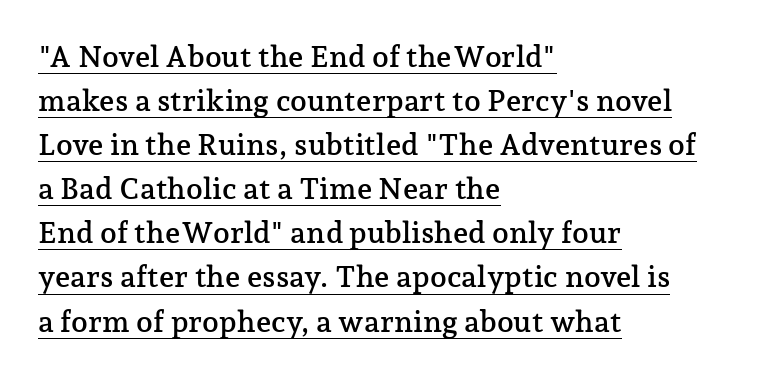
The face used here is seriffed, in the tradition of book romans. The letters advance in unequal steps, a hallmark of proportional type. This rendering uses left alignment, leaving the right contour irregular. Tracking value appears to be zero — textbook default spacing. Every word sits above its own underline.
